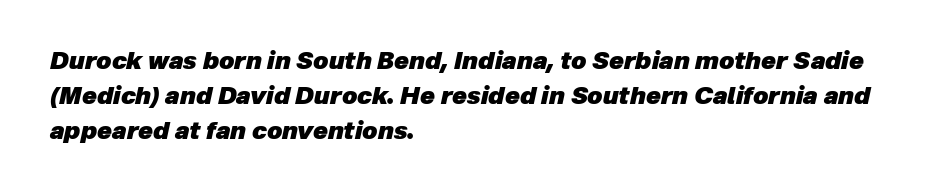
The image shows 24 px bold type, italic (leaning right); set left-aligned, normal line spacing (1.45x), normal letter spacing, not underlined.
